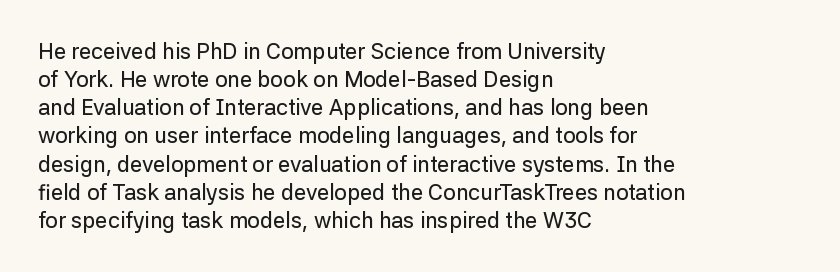
{"italic": "no", "underline": "no", "align": "left", "line_spacing": "normal", "line_spacing_ratio": 1.28, "letter_spacing": "normal", "letter_spacing_em": 0.0, "glyph_px": 22}
